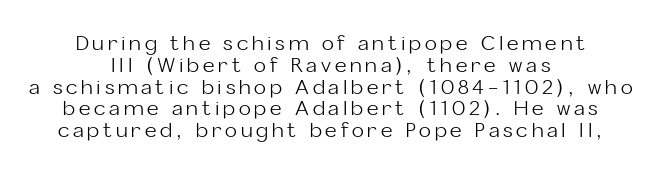
Q: Is the text bold? A: No.
Q: Is the text italic (slanted)? A: No, it is upright.
Q: Is the text underlined? A: No.
Q: How is the paragraph aligned? A: Centered.
Q: Is the spacing between lines tight, normal or loose? A: Tight.
